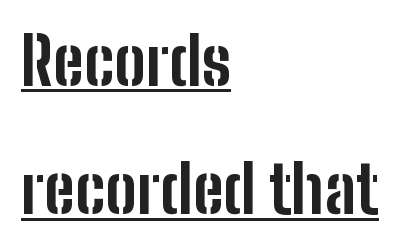
{"serif": "no", "italic": "no", "bold": "yes", "weight": "bold", "width": "condensed", "stroke_contrast": "low", "x_height": "medium", "monospaced": "no", "underline": "yes", "align": "left", "line_spacing": "loose", "line_spacing_ratio": 1.94, "letter_spacing": "normal", "letter_spacing_em": 0.0, "glyph_px": 66}
